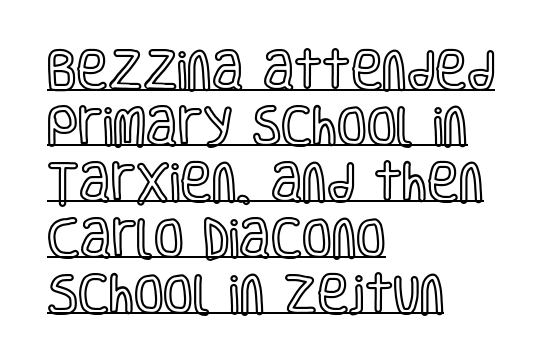
The image shows 43 px condensed type, upright; set left-aligned, normal line spacing (1.3x), normal letter spacing, underlined; a large x-height.
